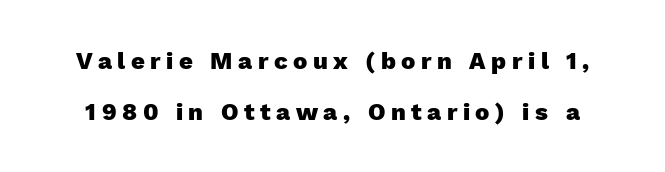
{"italic": "no", "bold": "yes", "underline": "no", "line_spacing": "loose", "line_spacing_ratio": 2.12, "letter_spacing": "wide", "letter_spacing_em": 0.23, "glyph_px": 24}
